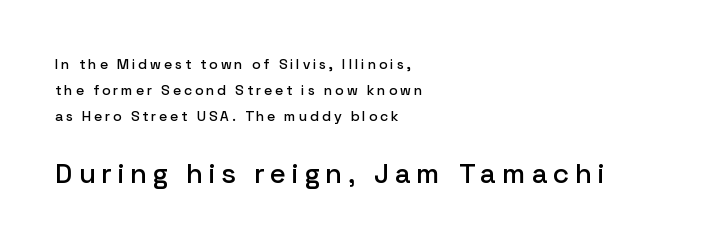
{"serif": "no", "italic": "no", "width": "normal", "stroke_contrast": "low", "x_height": "medium", "monospaced": "no", "underline": "no", "align": "left", "line_spacing_ratio": 1.85, "letter_spacing": "wide", "letter_spacing_em": 0.22, "larger_block": "second", "size_ratio": 2.0, "glyph_px": 28}
